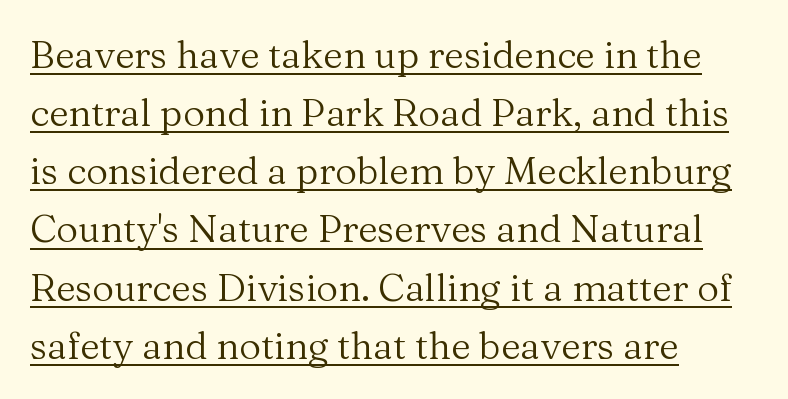
{"serif": "yes", "italic": "no", "bold": "no", "weight": "regular", "width": "normal", "stroke_contrast": "medium", "x_height": "medium", "monospaced": "no", "underline": "yes", "align": "left", "line_spacing": "normal", "line_spacing_ratio": 1.53, "letter_spacing": "normal", "letter_spacing_em": 0.0, "glyph_px": 38}
